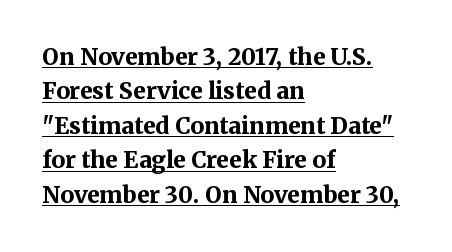
The rendering uses the underline text-decoration. Emphasis by weight is at full strength: bold. The font's upright variant was chosen for this text. A classic flush-left, rag-right setting is used for this passage.
